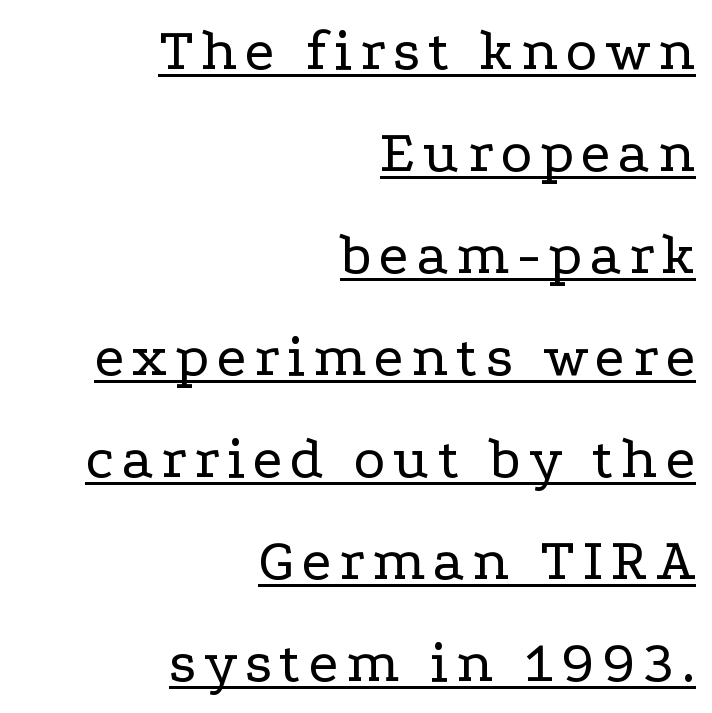
The image shows 60 px regular-weight, wide serif type, upright; set right-aligned, normal line spacing (1.7x), underlined; low stroke contrast and a medium x-height.
